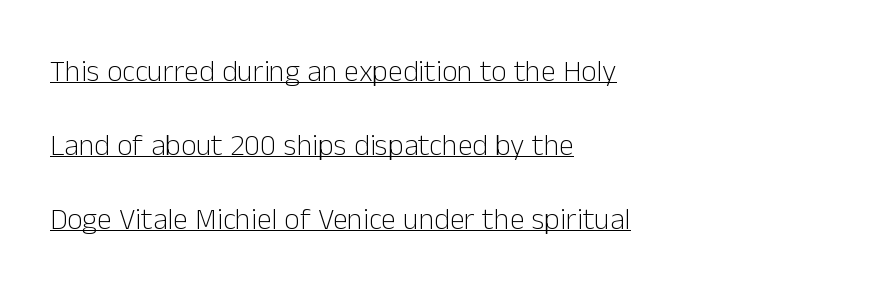
The passage shown is typeset with a sans-serif family. Heft: none added — not bold. In designer terms, the underline attribute is active on this setting. This sample trades compactness for vertical openness between lines. The compositor pushed each line to the left boundary. What stands out about the letter spacing? Nothing — it is the standard amount.
